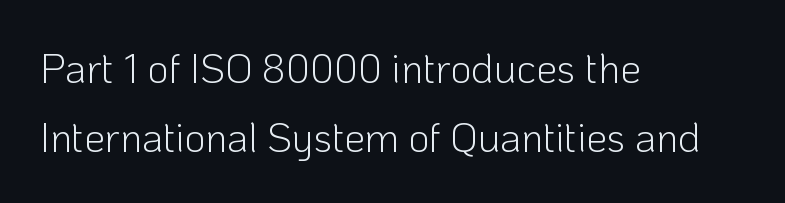
Clear beneath every line of the passage. Italic: no, the glyphs are upright roman. In terms of letterform style, serifs are entirely absent. The passage shown is typed in a proportional face where columns would drift. Alignment: flush left.
